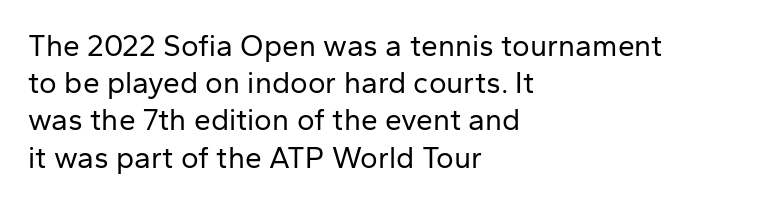
{"serif": "no", "italic": "no", "bold": "no", "weight": "regular", "width": "normal", "stroke_contrast": "low", "x_height": "medium", "monospaced": "no", "underline": "no", "align": "left", "line_spacing_ratio": 1.24, "letter_spacing": "normal", "letter_spacing_em": 0.0, "glyph_px": 30}
